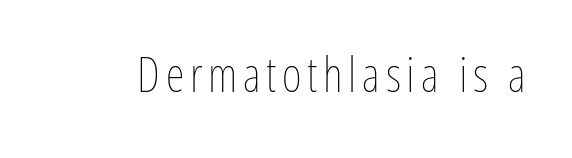
{"italic": "no", "bold": "no", "weight": "thin", "width": "condensed", "stroke_contrast": "low", "x_height": "medium", "monospaced": "no", "underline": "no", "glyph_px": 48}
